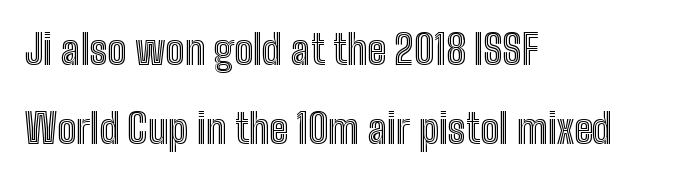
The image shows 40 px condensed type, upright; set left-aligned, loose line spacing (1.98x), normal letter spacing, not underlined; a medium x-height.
